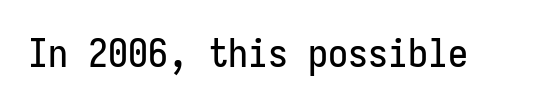
Q: Is the text italic (slanted)? A: No, it is upright.
Q: Is the typeface a serif or a sans-serif typeface? A: Sans-serif.
Q: Is the text underlined? A: No.
Q: Is the spacing between letters normal or unusually wide? A: Normal.
Q: Width (condensed, normal, or wide)? A: Condensed.
Q: Stroke contrast? A: Low.
Q: x-height? A: Medium.
Q: Monospaced? A: Yes.
